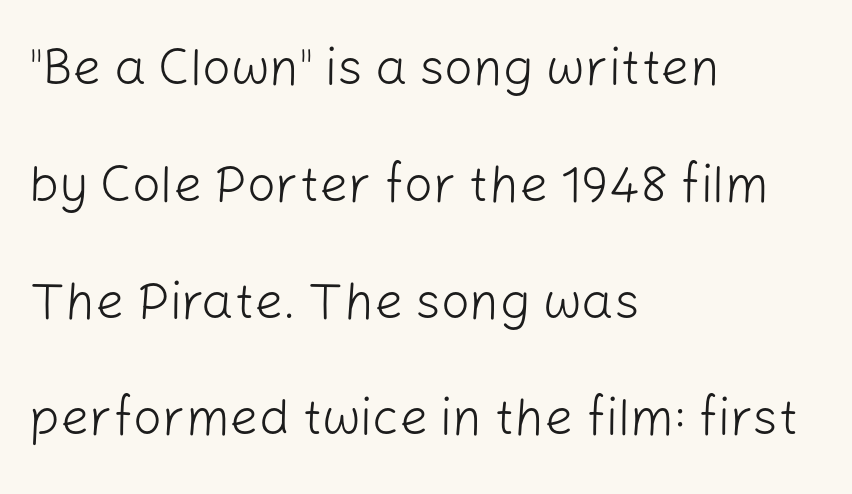
Q: Is the text bold? A: No.
Q: Is the text italic (slanted)? A: No, it is upright.
Q: Is the typeface a serif or a sans-serif typeface? A: Sans-serif.
Q: Is the text underlined? A: No.
Q: How is the paragraph aligned? A: Left-aligned.
Q: Is the spacing between letters normal or unusually wide? A: Normal.
Q: Is the spacing between lines tight, normal or loose? A: Loose.
Q: Width (condensed, normal, or wide)? A: Normal.
Q: Stroke contrast? A: Low.
Q: x-height? A: Medium.
Q: Monospaced? A: No.
